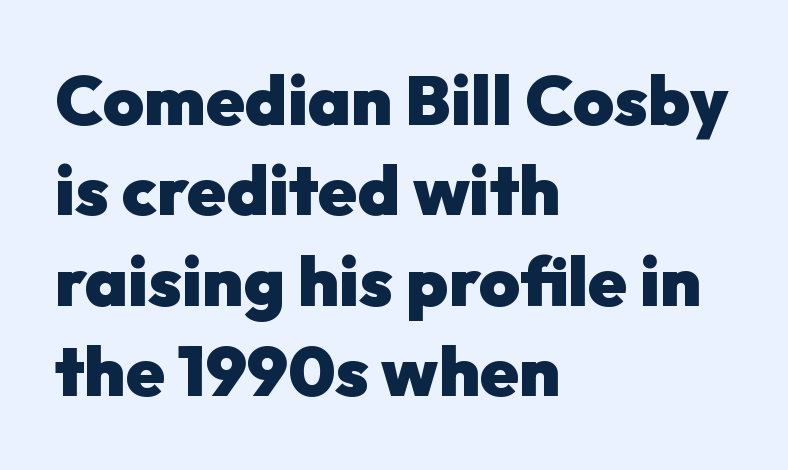
Q: Is the text bold? A: Yes.
Q: Is the text italic (slanted)? A: No, it is upright.
Q: Is the typeface a serif or a sans-serif typeface? A: Sans-serif.
Q: Is the text underlined? A: No.
Q: How is the paragraph aligned? A: Left-aligned.
Q: Is the spacing between letters normal or unusually wide? A: Normal.
Q: Is the spacing between lines tight, normal or loose? A: Normal.
Q: Width (condensed, normal, or wide)? A: Normal.
Q: Stroke contrast? A: Low.
Q: x-height? A: Medium.
Q: Monospaced? A: No.
